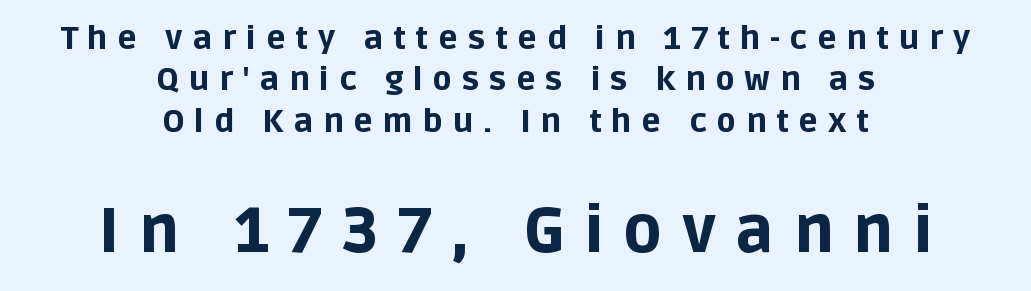
Underline: absent. In terms of posture, this sample is upright. The rendering uses natural spacing where letterforms have individual widths. Whoever set this chose a conventional vertical rhythm.
